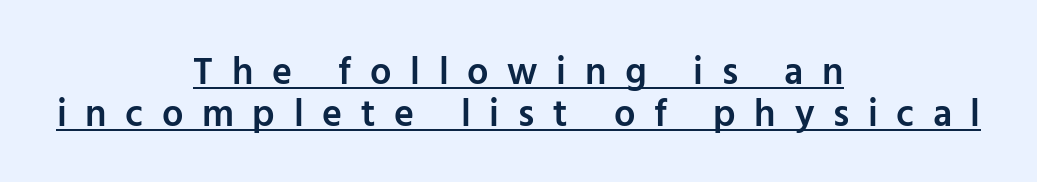
The whitespace from short lines is split evenly between both sides. A typesetter would mark this as roman, not italic. Proportional: the letters do not fall into vertical columns. Display-style spreading of the glyphs; the letterfit is very open.
